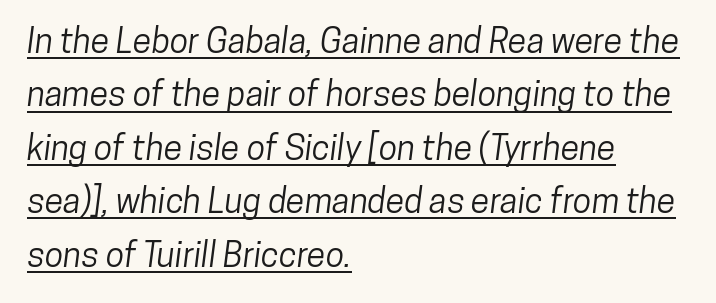
The image shows 34 px condensed sans-serif type; set left-aligned, normal line spacing (1.57x), normal letter spacing, underlined; low stroke contrast and a medium x-height.
